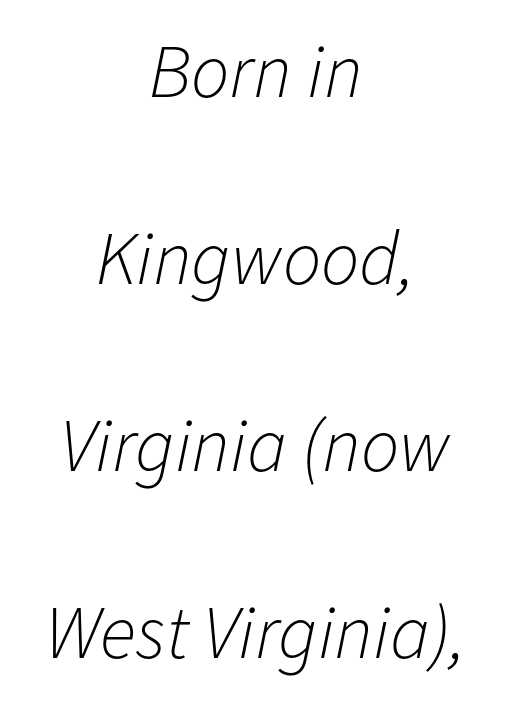
The image shows 76 px light type, italic (leaning right); set centered, loose line spacing (2.46x), normal letter spacing, not underlined; low stroke contrast and a medium x-height.
